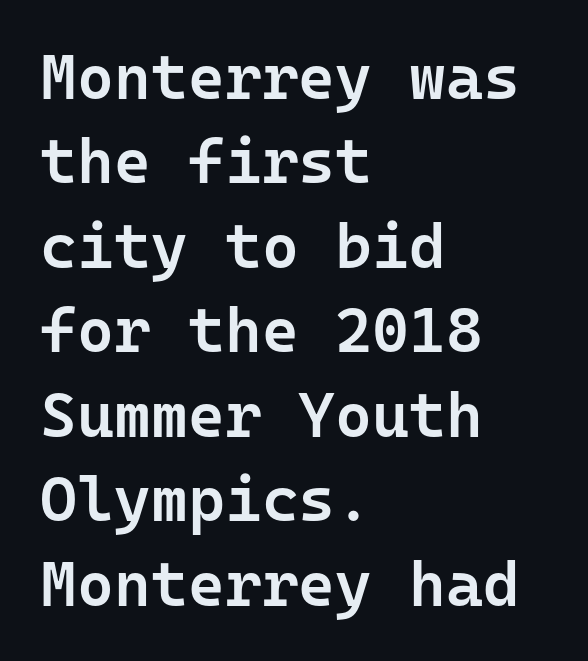
{"serif": "no", "italic": "no", "bold": "semi", "weight": "semibold", "width": "normal", "stroke_contrast": "low", "x_height": "medium", "monospaced": "yes", "underline": "no", "align": "left", "line_spacing": "normal", "line_spacing_ratio": 1.34, "letter_spacing": "normal", "letter_spacing_em": 0.0, "glyph_px": 63}
